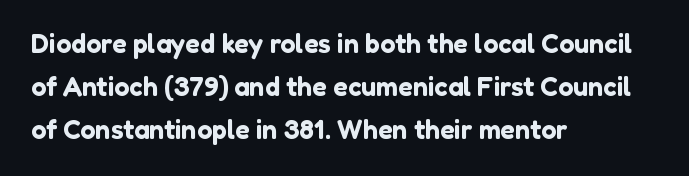
Q: Is the text italic (slanted)? A: No, it is upright.
Q: Is the text underlined? A: No.
Q: How is the paragraph aligned? A: Left-aligned.
Q: Is the spacing between letters normal or unusually wide? A: Normal.
Q: Is the spacing between lines tight, normal or loose? A: Normal.
